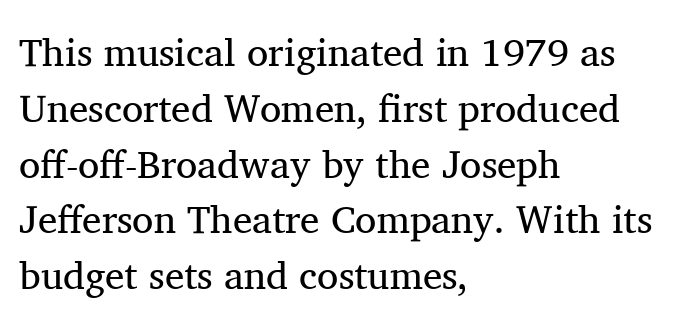
{"serif": "yes", "italic": "no", "bold": "no", "weight": "regular", "width": "normal", "stroke_contrast": "medium", "x_height": "medium", "monospaced": "no", "underline": "no", "align": "left", "line_spacing": "normal", "line_spacing_ratio": 1.43, "letter_spacing": "normal", "letter_spacing_em": 0.0, "glyph_px": 39}
